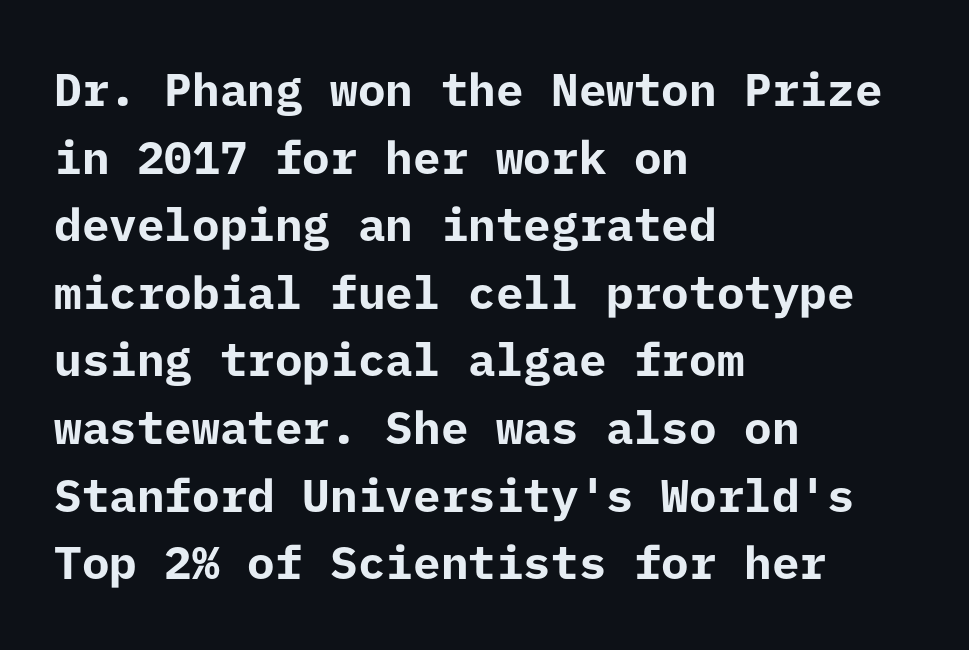
{"serif": "no", "italic": "no", "bold": "yes", "weight": "bold", "width": "normal", "stroke_contrast": "low", "x_height": "medium", "underline": "no", "align": "left", "line_spacing": "normal", "line_spacing_ratio": 1.47, "letter_spacing": "normal", "letter_spacing_em": 0.0, "glyph_px": 46}
